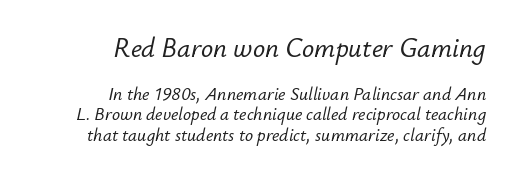
The image shows 27 px text type, italic (leaning right); set right-aligned, tight line spacing (1.15x), normal letter spacing, not underlined; the first (top) block is 1.5x larger.
